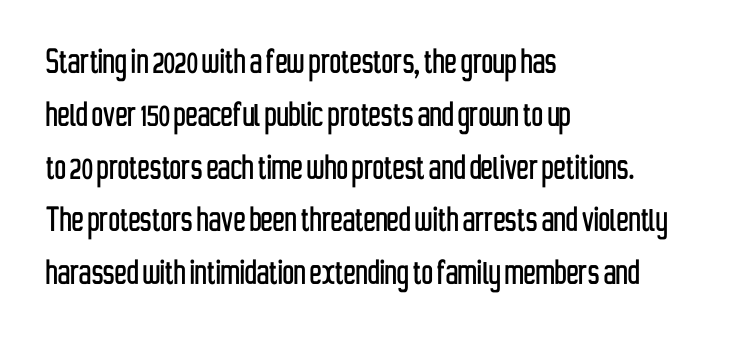
{"serif": "no", "italic": "no", "width": "condensed", "stroke_contrast": "low", "x_height": "medium", "monospaced": "no", "underline": "no", "align": "left", "line_spacing": "normal", "line_spacing_ratio": 1.32, "letter_spacing": "normal", "letter_spacing_em": 0.0, "glyph_px": 40}
